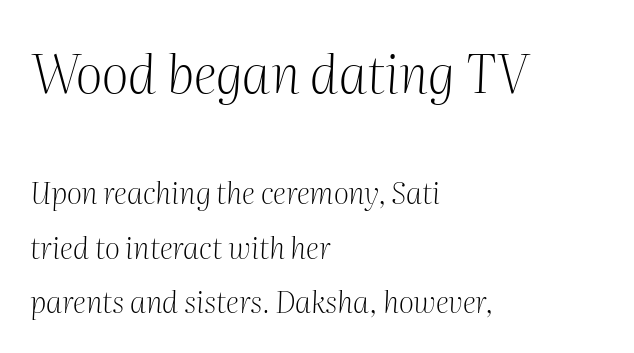
The image shows 53 px light serif type, italic (leaning right); set left-aligned, line spacing 1.81x, normal letter spacing, not underlined; the first (top) block is 1.77x larger; medium stroke contrast and a medium x-height.
